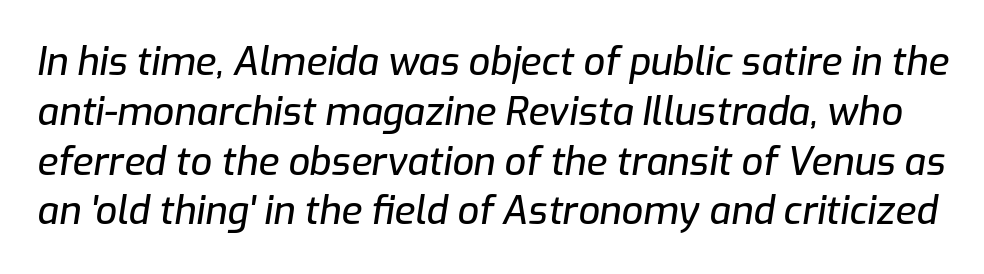
{"italic": "yes", "lean": "right", "slant_degrees": 9, "width": "normal", "stroke_contrast": "low", "x_height": "medium", "monospaced": "no", "underline": "no", "line_spacing": "normal", "line_spacing_ratio": 1.31, "letter_spacing": "normal", "letter_spacing_em": 0.0, "glyph_px": 38}
